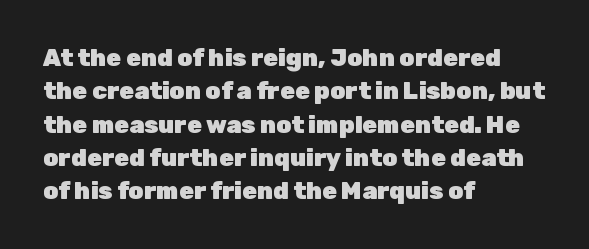
{"italic": "no", "bold": "yes", "underline": "no", "align": "left", "line_spacing": "normal", "line_spacing_ratio": 1.39, "letter_spacing": "normal", "letter_spacing_em": 0.0, "glyph_px": 24}
